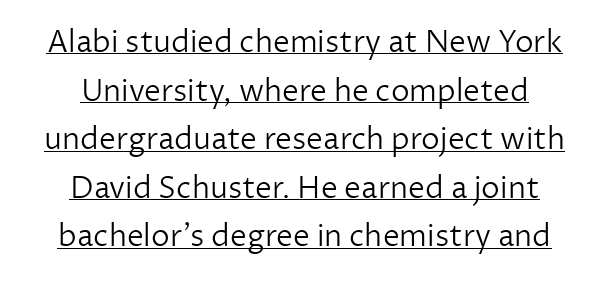
Q: Is the text bold? A: No.
Q: Is the text italic (slanted)? A: No, it is upright.
Q: Is the typeface a serif or a sans-serif typeface? A: Sans-serif.
Q: Is the text underlined? A: Yes.
Q: How is the paragraph aligned? A: Centered.
Q: Is the spacing between letters normal or unusually wide? A: Normal.
Q: Is the spacing between lines tight, normal or loose? A: Normal.
Q: Width (condensed, normal, or wide)? A: Normal.
Q: Stroke contrast? A: Low.
Q: x-height? A: Medium.
Q: Monospaced? A: No.
